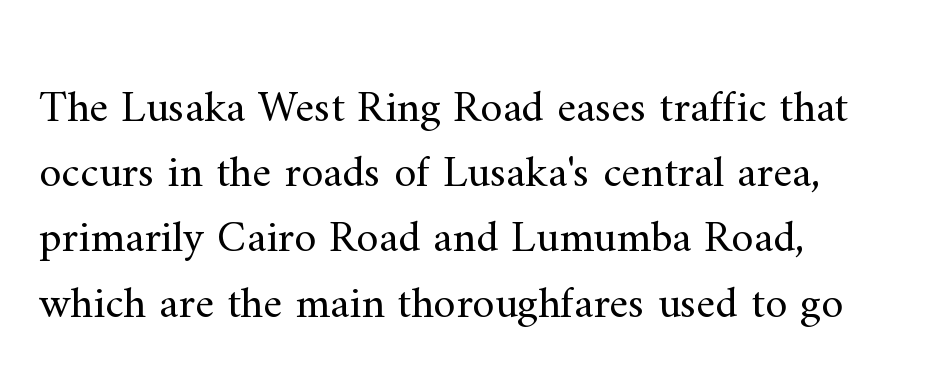
This sample uses an upright cut, with every glyph sitting square on the baseline. Which margin do the lines hug? The left one — the right edge is uneven. A normal amount of white space separates one row of letters from the next. The letters advance in unequal steps, a hallmark of proportional type.
